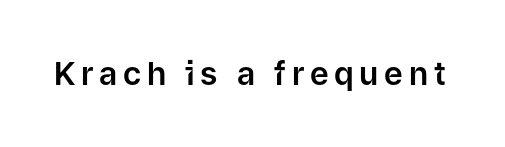
The gap between lines stays unmarked. In terms of posture, this sample is upright. The face used here is a sans, in the tradition of grotesques and geometrics. Do the characters align in a grid? No, the font is proportional.
